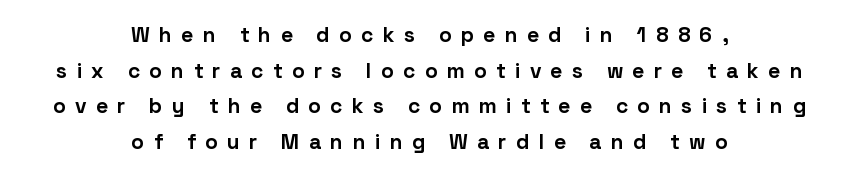
Pretty heavy lettering here — definitely bold. Neither beginnings nor endings align; midpoints do. The axis of the letterforms is exactly vertical. Anything drawn beneath the words? Only blank space.
